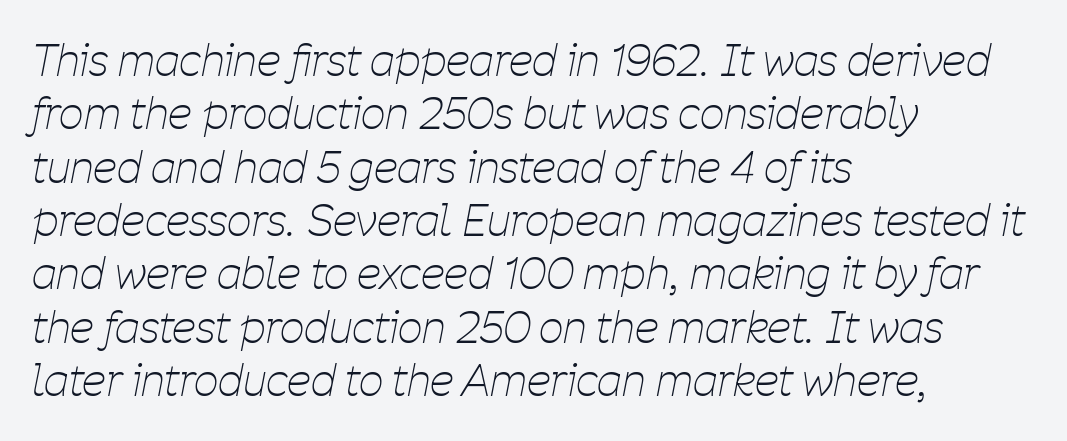
The image shows 43 px thin, condensed type, italic (leaning right); set left-aligned, line spacing 1.24x, normal letter spacing, not underlined; low stroke contrast and a medium x-height.
